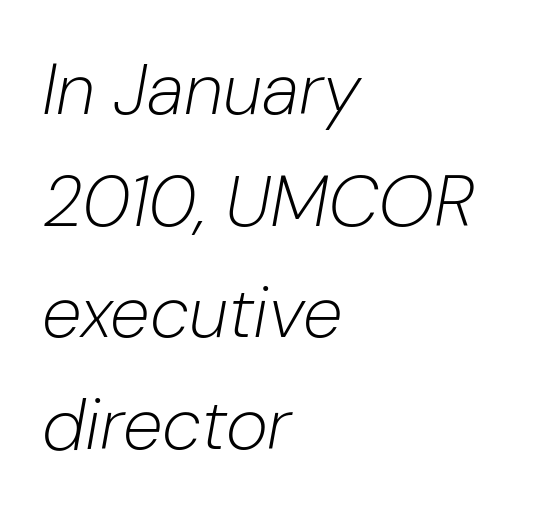
Q: Is the text bold? A: No.
Q: Is the text italic (slanted)? A: Yes, it leans right by about 10 degrees.
Q: Is the text underlined? A: No.
Q: How is the paragraph aligned? A: Left-aligned.
Q: Is the spacing between letters normal or unusually wide? A: Normal.
Q: Is the spacing between lines tight, normal or loose? A: Normal.
Q: Width (condensed, normal, or wide)? A: Normal.
Q: Stroke contrast? A: Low.
Q: x-height? A: Medium.
Q: Monospaced? A: No.
